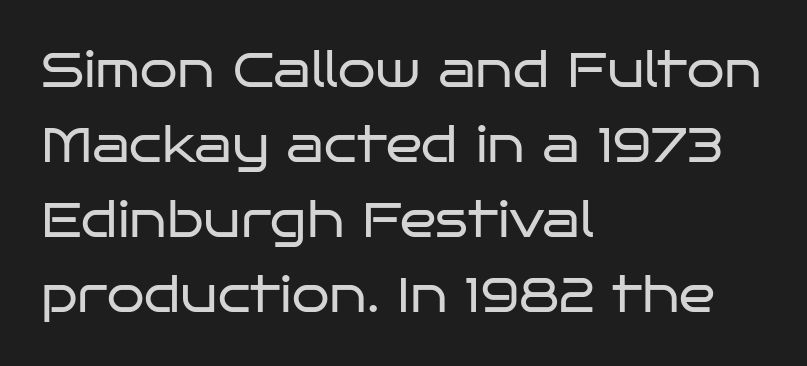
The image shows 48 px regular-weight, wide sans-serif type, upright; set left-aligned, normal line spacing (1.56x), normal letter spacing, not underlined; low stroke contrast and a large x-height.
